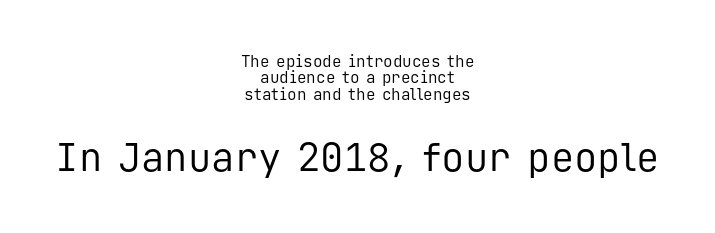
Decoration check: the copy has no underline. A typesetter would call this monospace, since all characters share one set width. These lines keep a tight, regular rhythm from letter to letter. Compare the two chunks: the lower has the greater cap height. In terms of letterform style, serifs are entirely absent. A centered setting, common on invitations and titles, is used for this passage.
